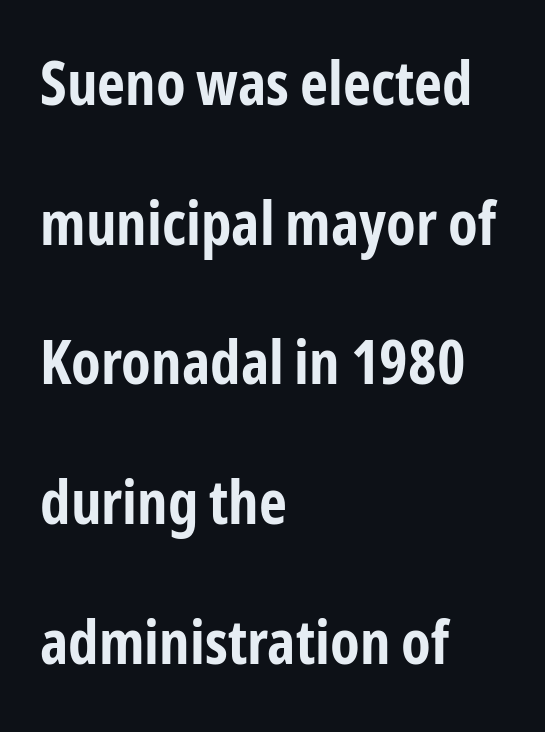
{"serif": "no", "italic": "no", "bold": "yes", "weight": "bold", "width": "condensed", "stroke_contrast": "low", "x_height": "medium", "monospaced": "no", "underline": "no", "align": "left", "line_spacing": "loose", "line_spacing_ratio": 2.29, "letter_spacing": "normal", "letter_spacing_em": 0.0, "glyph_px": 61}
